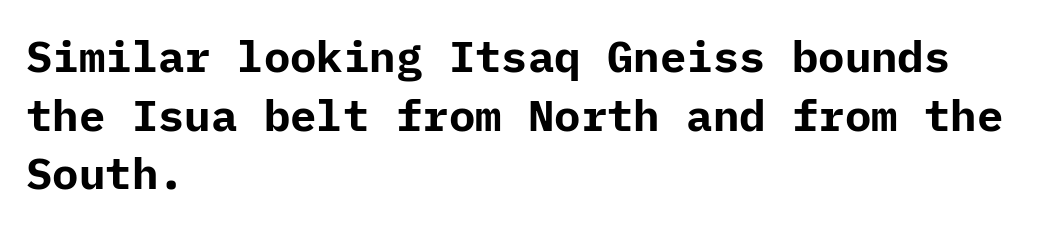
Compared with typical body copy, the letter spacing here is the same. The lettering holds an erect, upright posture throughout. Interline gaps are of average width in this sample. The ragged edge is on the right, which tells us the setting is flush left.
